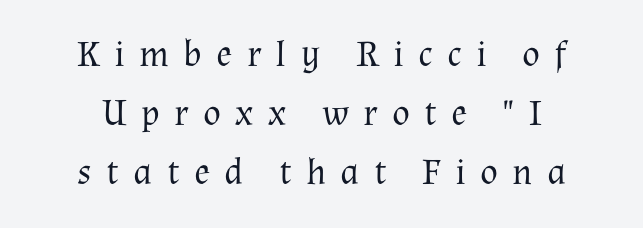
The image shows 37 px regular-weight serif type, upright; set centered, normal line spacing (1.6x), unusually wide letter spacing (+0.39 em), not underlined; medium stroke contrast and a medium x-height.
